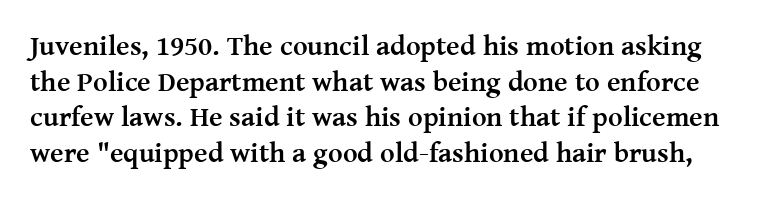
Q: Is the text bold? A: Yes.
Q: Is the text italic (slanted)? A: No, it is upright.
Q: Is the typeface a serif or a sans-serif typeface? A: Serif.
Q: Is the text underlined? A: No.
Q: Is the spacing between letters normal or unusually wide? A: Normal.
Q: Is the spacing between lines tight, normal or loose? A: Normal.
Q: Width (condensed, normal, or wide)? A: Normal.
Q: Stroke contrast? A: Medium.
Q: x-height? A: Medium.
Q: Monospaced? A: No.
